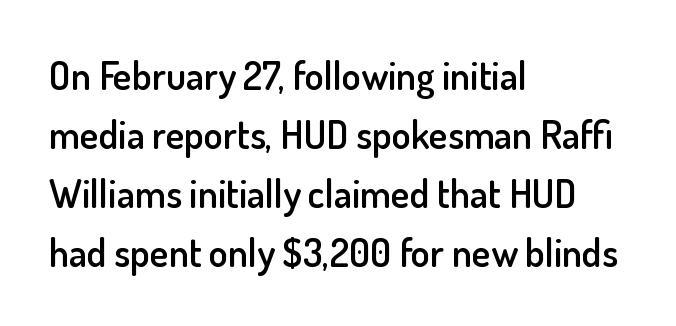
No word sits above an underline. Notice how the stems are strictly vertical — no italics here. Is there much room between lines? A standard amount, neither cramped nor airy. I'd call this a sans setting — the letters go barefoot.
